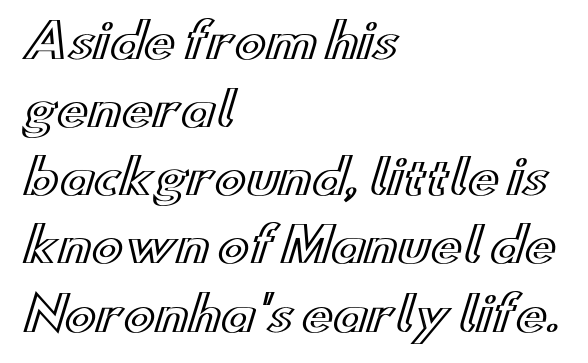
{"width": "wide", "x_height": "small", "monospaced": "no", "underline": "no", "align": "left", "line_spacing": "normal", "line_spacing_ratio": 1.45, "letter_spacing": "normal", "letter_spacing_em": 0.0, "glyph_px": 47}
